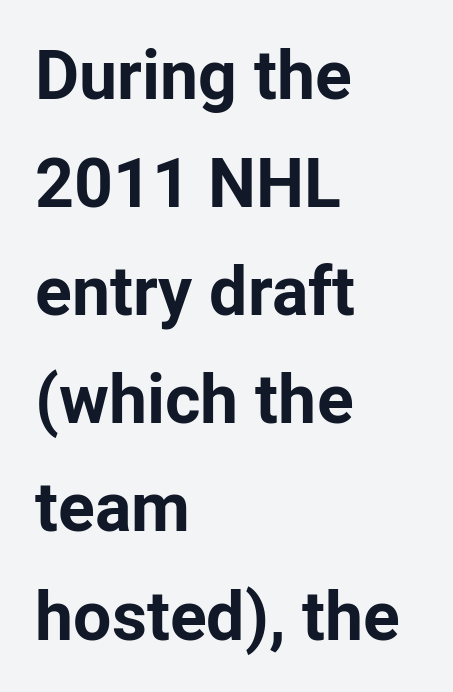
The image shows 68 px bold sans-serif type, upright; set left-aligned, normal line spacing (1.59x), normal letter spacing, not underlined; low stroke contrast and a medium x-height.
